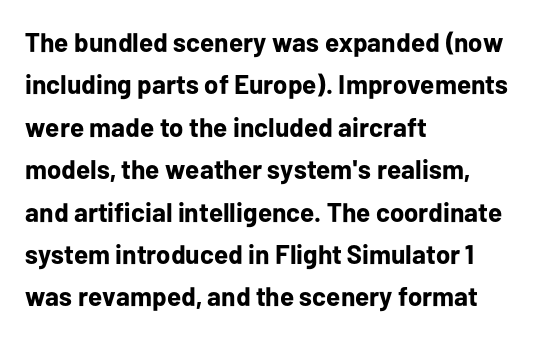
The axis of the letterforms is exactly vertical. The passage is arranged the way most books set body copy — flush left. Beneath every word, the page is bare. Summary of weight: heavy, a full bold. In terms of leading, this rendering sits right in the middle.
